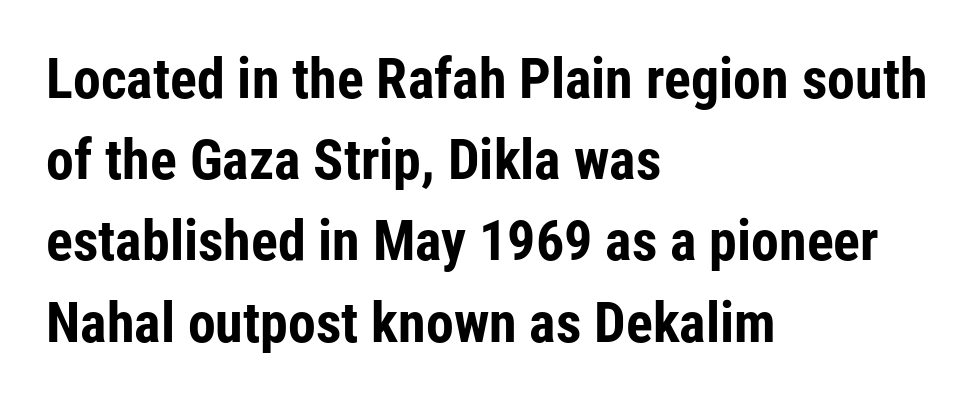
Q: Is the text bold? A: Yes.
Q: Is the text italic (slanted)? A: No, it is upright.
Q: Is the typeface a serif or a sans-serif typeface? A: Sans-serif.
Q: Is the text underlined? A: No.
Q: How is the paragraph aligned? A: Left-aligned.
Q: Is the spacing between letters normal or unusually wide? A: Normal.
Q: Is the spacing between lines tight, normal or loose? A: Normal.
Q: Width (condensed, normal, or wide)? A: Condensed.
Q: Stroke contrast? A: Low.
Q: x-height? A: Medium.
Q: Monospaced? A: No.
